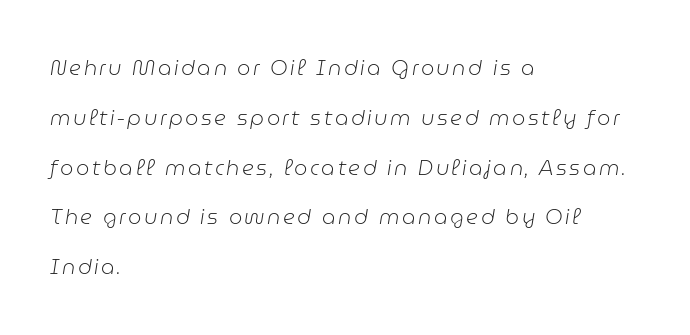
Q: Is the text bold? A: No.
Q: Is the text italic (slanted)? A: Yes, it leans right by about 9 degrees.
Q: Is the text underlined? A: No.
Q: How is the paragraph aligned? A: Left-aligned.
Q: Is the spacing between lines tight, normal or loose? A: Loose.
